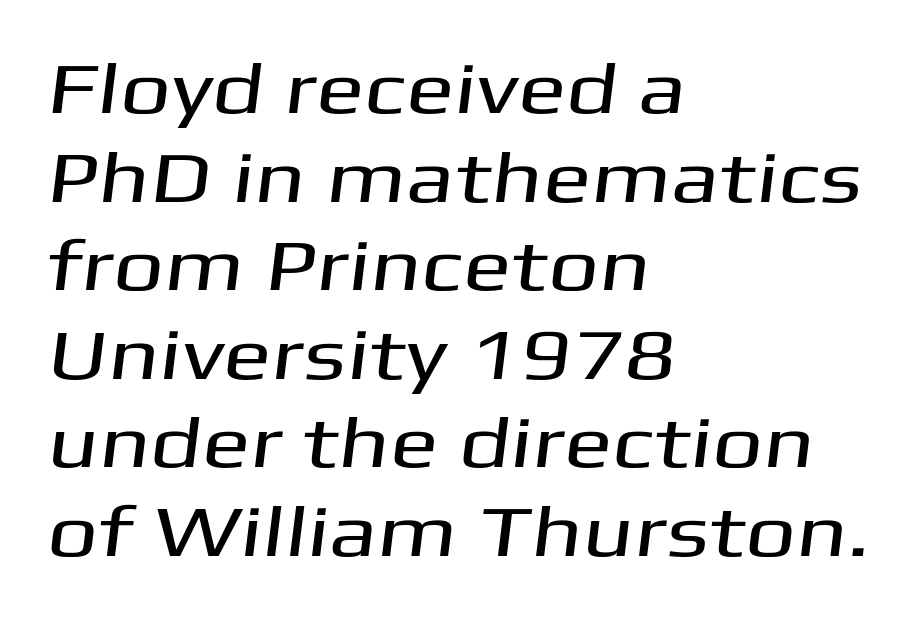
{"serif": "no", "width": "wide", "stroke_contrast": "medium", "x_height": "medium", "monospaced": "no", "underline": "no", "align": "left", "line_spacing_ratio": 1.23, "letter_spacing": "normal", "letter_spacing_em": 0.0, "glyph_px": 72}
